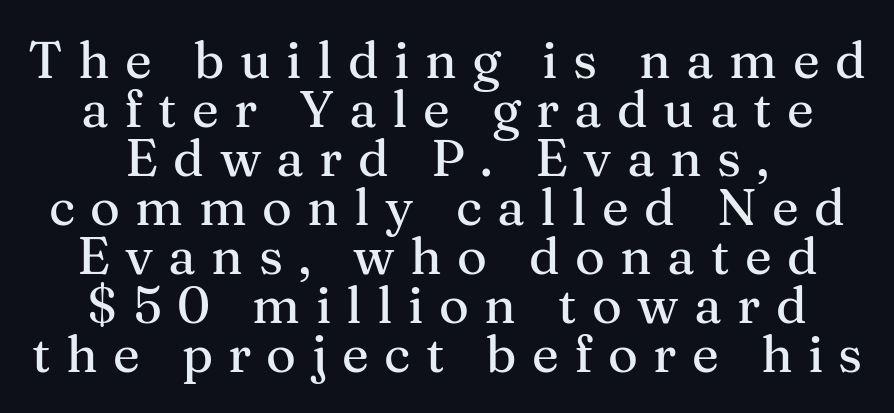
{"serif": "yes", "italic": "no", "width": "normal", "stroke_contrast": "medium", "x_height": "medium", "monospaced": "no", "underline": "no", "line_spacing": "tight", "line_spacing_ratio": 0.96, "letter_spacing": "wide", "letter_spacing_em": 0.3, "glyph_px": 51}
